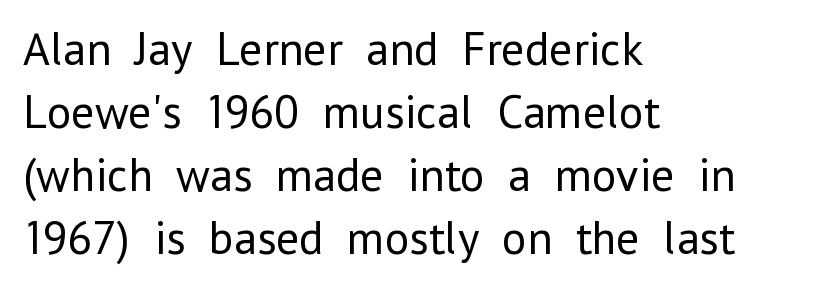
{"serif": "no", "italic": "no", "bold": "no", "weight": "regular", "width": "normal", "stroke_contrast": "low", "x_height": "medium", "monospaced": "no", "underline": "no", "align": "left", "line_spacing": "normal", "line_spacing_ratio": 1.34, "letter_spacing": "normal", "letter_spacing_em": 0.0, "glyph_px": 47}
